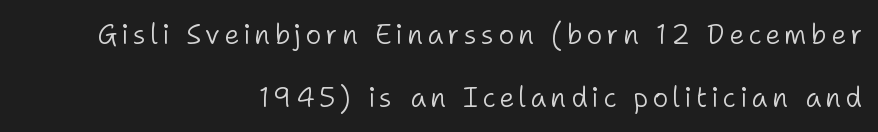
{"italic": "no", "bold": "no", "underline": "no", "align": "right", "line_spacing": "loose", "line_spacing_ratio": 2.32, "glyph_px": 27}
